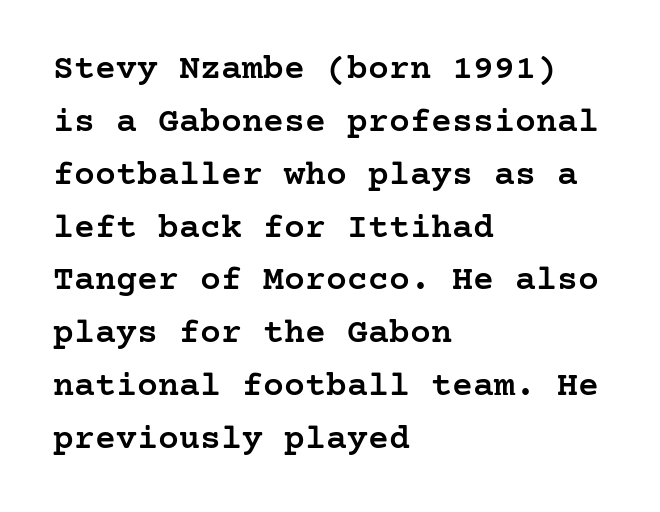
The image shows 35 px semibold serif type, upright; set left-aligned, normal line spacing (1.51x), normal letter spacing, not underlined; low stroke contrast and a medium x-height.
